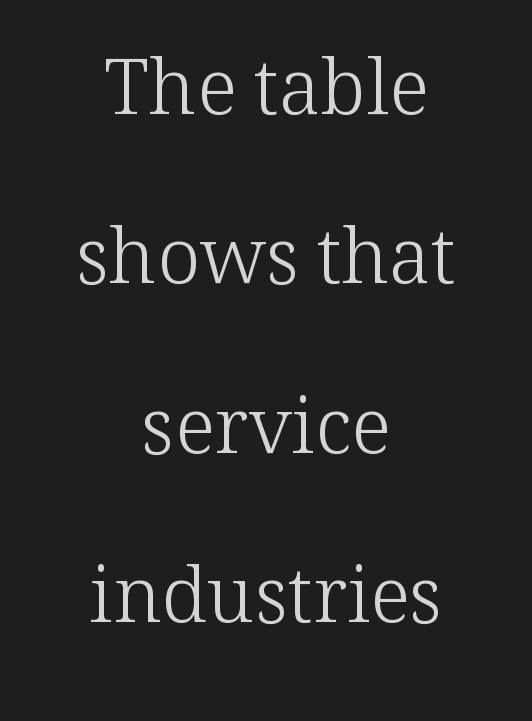
Tracking here is standard; glyphs follow each other at the usual distance. Letterform terminals end in serifs throughout the passage. Do the characters align in a grid? No, the font is proportional. The lettering holds an erect, upright posture throughout. Where is the straight margin? There isn't one; the lines are centered.
